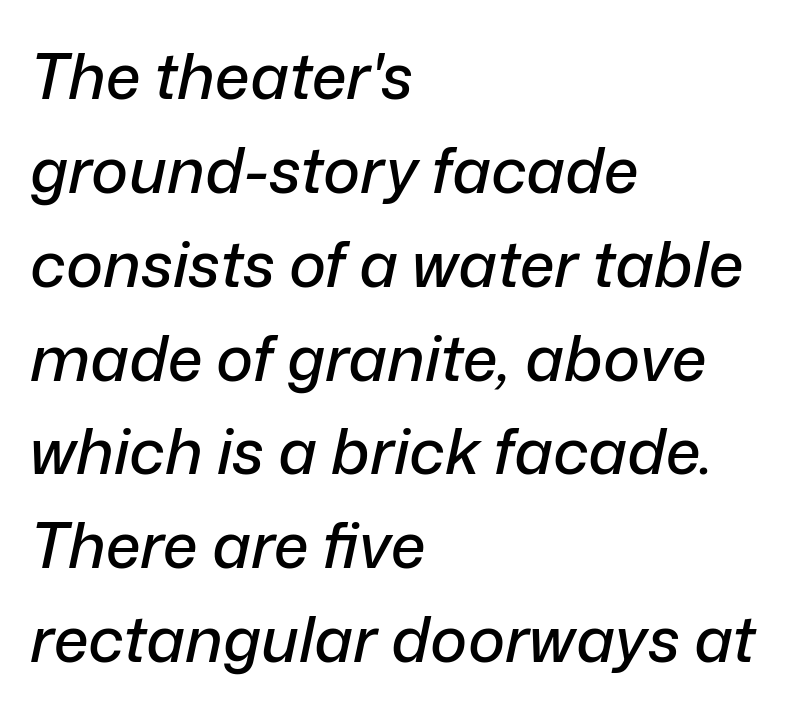
Q: Is the text italic (slanted)? A: Yes, it leans right by about 12 degrees.
Q: Is the text underlined? A: No.
Q: How is the paragraph aligned? A: Left-aligned.
Q: Is the spacing between letters normal or unusually wide? A: Normal.
Q: Is the spacing between lines tight, normal or loose? A: Normal.
Q: Width (condensed, normal, or wide)? A: Normal.
Q: Stroke contrast? A: Low.
Q: x-height? A: Medium.
Q: Monospaced? A: No.
